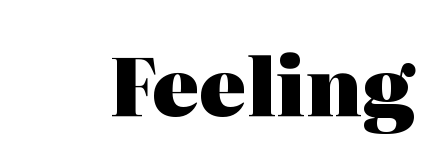
The image shows 79 px heavy serif type, upright; set normal letter spacing, not underlined; high stroke contrast and a medium x-height.
